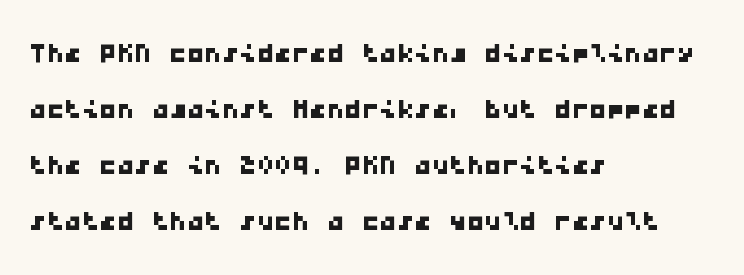
Leading: standard. This sample has the even, mechanical cadence of fixed-width lettering. Beneath every word, the page is bare. Each line starts at the same left margin while the right side varies.
